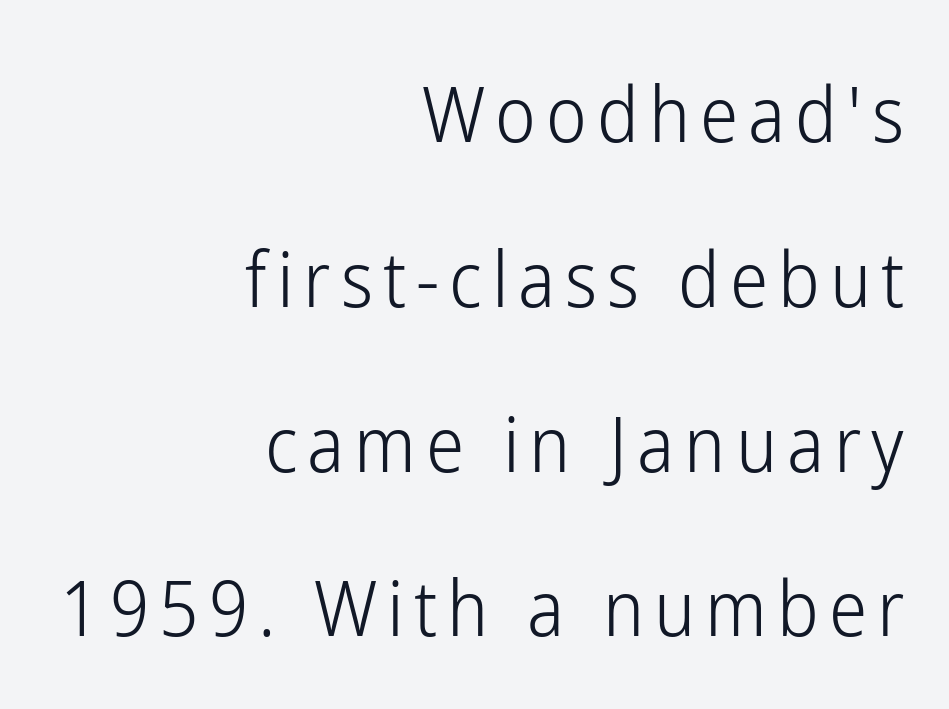
These lines are rendered in a variable-pitch font. If you drew a ruler down the right edge, every line would touch it. The line-height multiplier appears high, well above default. Posture: upright roman. The typeface chosen for these lines omits serifs. Anything drawn beneath the words? Only blank space.
